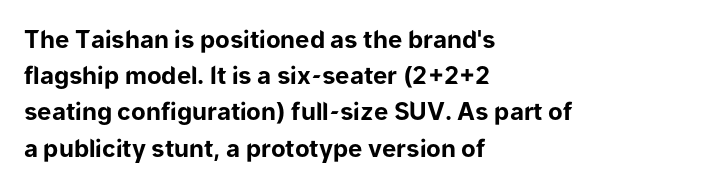
The vertical gap from one line to the next is medium. In terms of posture, this sample is upright. Look at the stroke-to-counter ratio: heavy, a bold. Clear beneath every line of the passage. Casual observation: everything's shoved over to the left. You could call the tracking neutral — neither tight nor loose.
